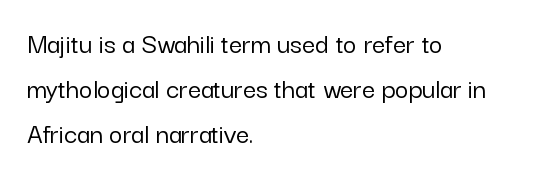
{"serif": "no", "italic": "no", "width": "normal", "stroke_contrast": "low", "x_height": "medium", "monospaced": "no", "underline": "no", "align": "left", "line_spacing": "normal", "line_spacing_ratio": 1.55, "letter_spacing": "normal", "letter_spacing_em": 0.0, "glyph_px": 29}
